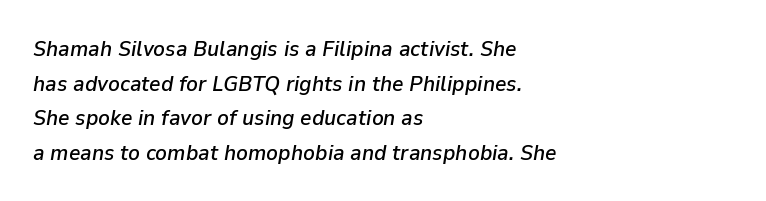
The passage shown has conventional tracking throughout. Style check: oblique. A clean baseline with only descenders dipping below it. This rendering uses left alignment, leaving the right contour irregular. In terms of leading, this rendering sits right in the middle.
